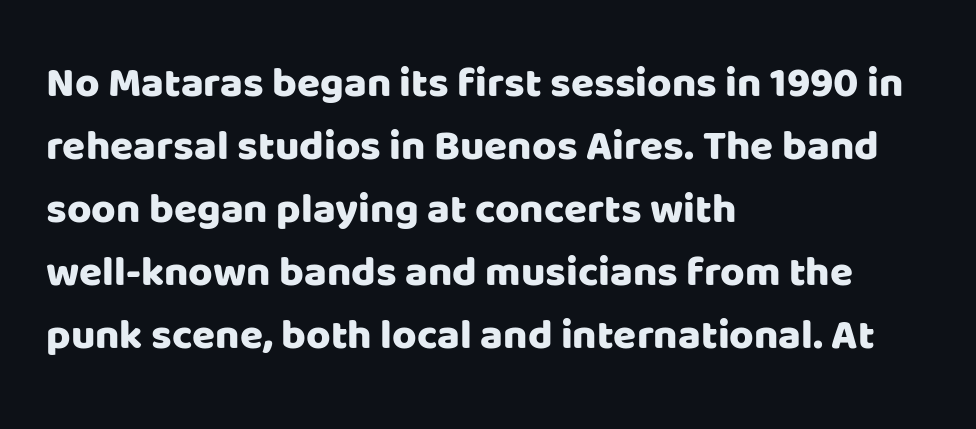
Upright lettering throughout. The passage shown is typed in a proportional face where columns would drift. This sample is left-justified, so line endings fall wherever the words run out. Check where the strokes stop: nothing finishes them off — pure sans. Anything drawn beneath the words? Only blank space.
